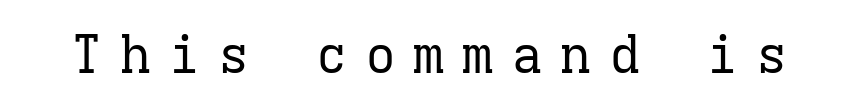
{"serif": "yes", "italic": "no", "bold": "no", "weight": "regular", "width": "normal", "stroke_contrast": "low", "x_height": "medium", "monospaced": "yes", "underline": "no", "letter_spacing": "wide", "letter_spacing_em": 0.34, "glyph_px": 52}
